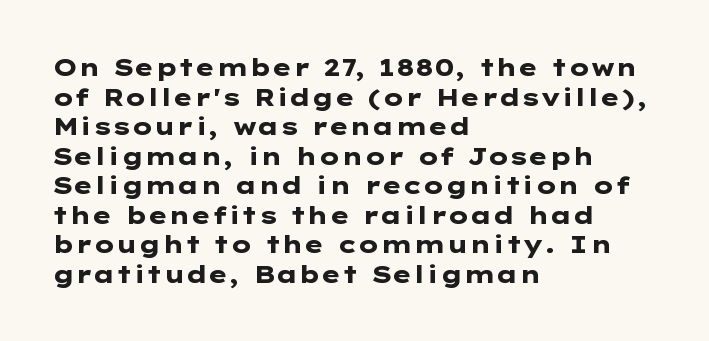
The image shows 24 px bold type, upright; set left-aligned, line spacing 1.23x, normal letter spacing, not underlined.
